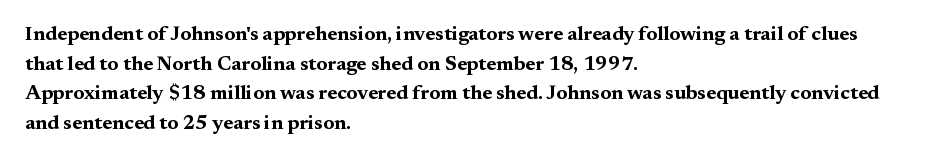
The rendering uses a bold face; every stroke is thick and dark. Compared with a centered layout, this one pins lines to the left instead. Underline: absent. In terms of letterspacing, this is plain default setting. Italic: no, the glyphs are upright roman. How would I describe the line gaps? Plain and ordinary.
